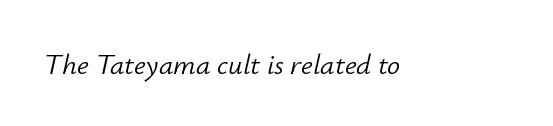
The font is comparable to plain body text, perhaps lighter. The space beneath each line is pristine and unruled. Posture: slanted. Short note: letters normally spaced. Think of a printed novel: that variable character pitch is what you see here.
